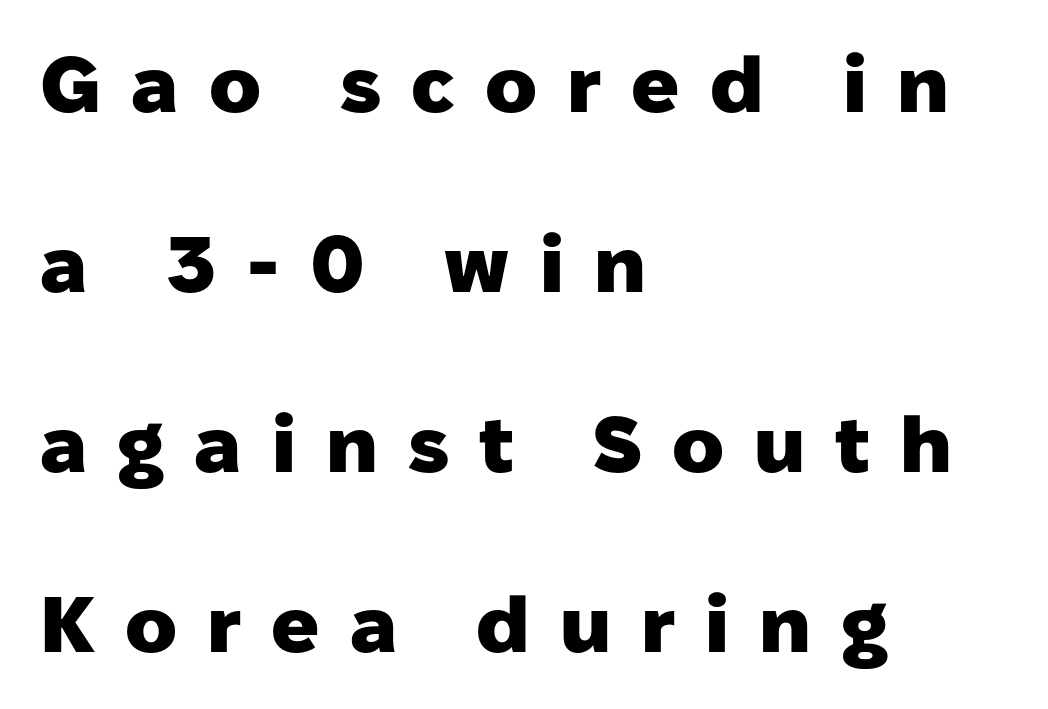
{"serif": "no", "italic": "no", "bold": "yes", "weight": "heavy", "width": "normal", "stroke_contrast": "low", "x_height": "medium", "monospaced": "no", "underline": "no", "align": "left", "line_spacing": "loose", "line_spacing_ratio": 2.28, "letter_spacing": "wide", "letter_spacing_em": 0.38, "glyph_px": 79}
